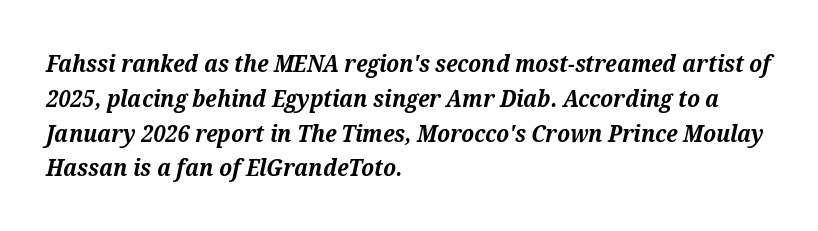
The lines are quadded left. Does the leading feel generous? No, just average. There is no visible air inserted between adjacent glyphs. Quick note: underline off. The lettering tilts uniformly, giving the passage an italic look.
